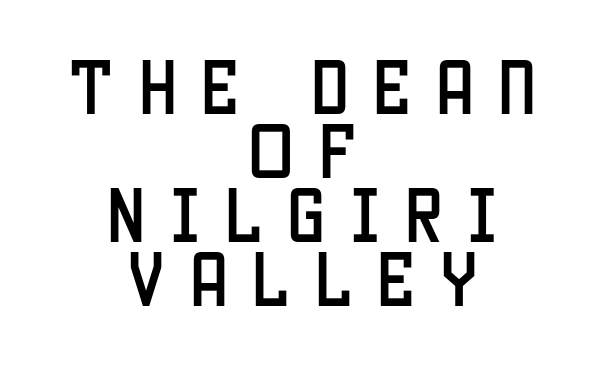
Layout note: lines centered. You could not count columns in this text — the font is proportionally spaced. Tall strokes in this sample are plumb rather than angled. Tightly led — the rows are bunched.
